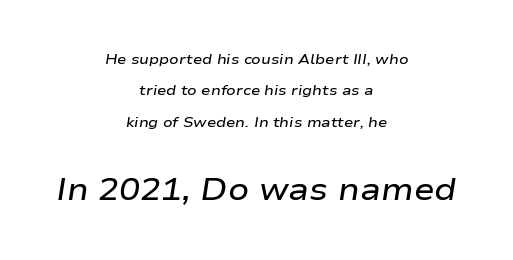
{"italic": "yes", "lean": "right", "slant_degrees": 9, "bold": "semi", "weight": "semibold", "width": "wide", "stroke_contrast": "low", "x_height": "medium", "monospaced": "no", "underline": "no", "align": "center", "line_spacing": "loose", "line_spacing_ratio": 2.24, "letter_spacing": "normal", "letter_spacing_em": 0.0, "larger_block": "second", "size_ratio": 2.21, "glyph_px": 31}
